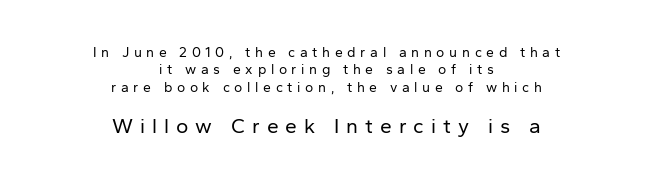
Regarding leading, the lines here are spaced in the standard way. Style check: upright. Stem width sits at or under what a default text font uses. This rendering widens character spacing well past its baseline value.
